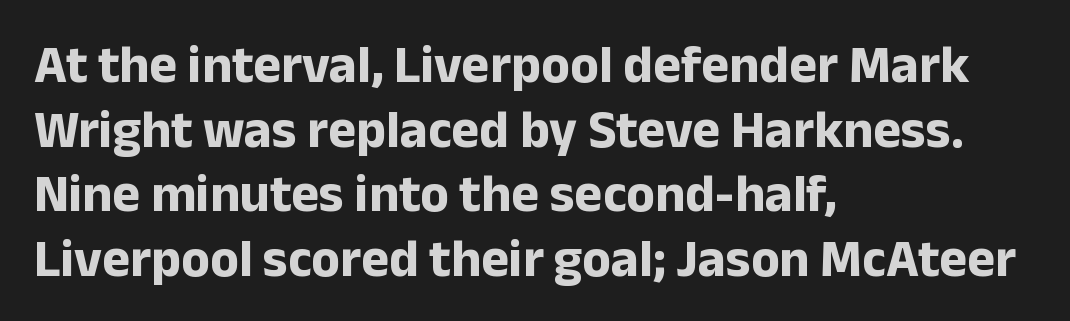
Beneath every word, the page is bare. Looks like regular typesetting: each glyph gets only the width it needs. Vertical strokes here are truly vertical. The strokes are fattened all the way to bold. Glyph-to-glyph distance matches everyday printed text.
